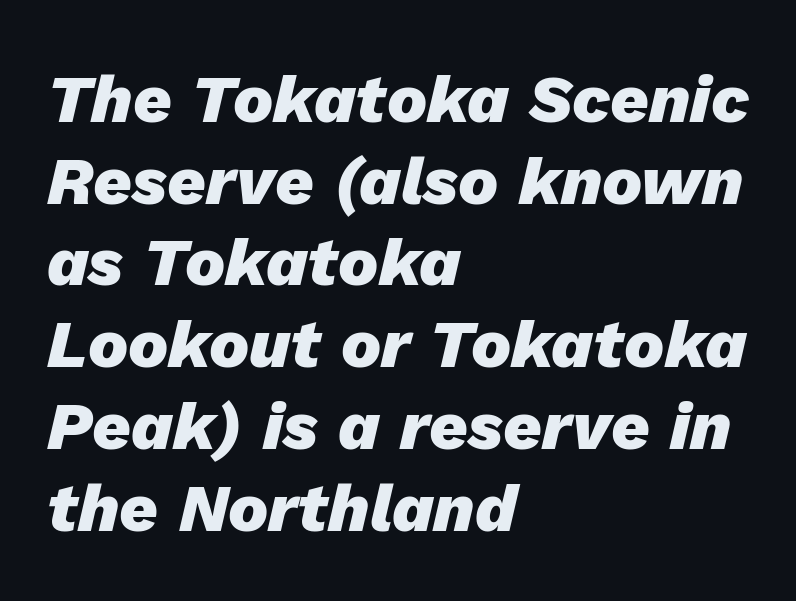
The paragraph shown leans on its left margin. Beneath every word, the page is bare. Here the designer chose a conventional face with non-uniform glyph widths. The strokes are fattened all the way to bold. The passage shown has conventional tracking throughout.
